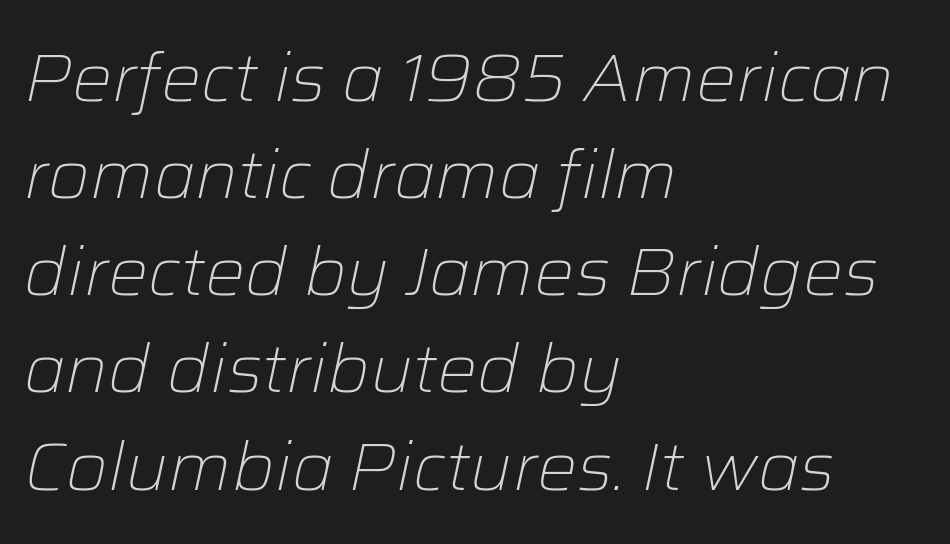
{"italic": "yes", "lean": "right", "slant_degrees": 12, "bold": "no", "weight": "light", "width": "normal", "stroke_contrast": "low", "x_height": "medium", "monospaced": "no", "underline": "no", "align": "left", "line_spacing": "normal", "line_spacing_ratio": 1.45, "letter_spacing": "normal", "letter_spacing_em": 0.0, "glyph_px": 67}
